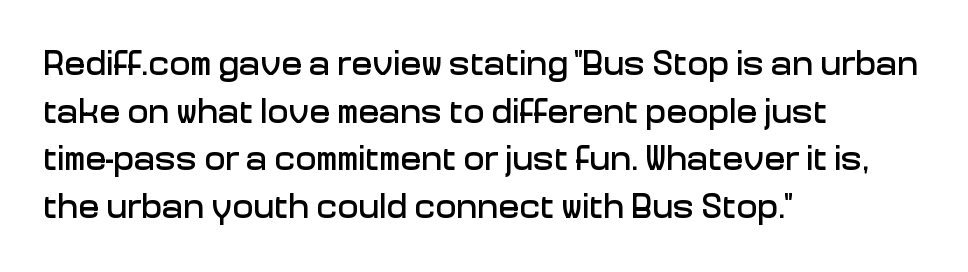
Q: Is the text italic (slanted)? A: No, it is upright.
Q: Is the typeface a serif or a sans-serif typeface? A: Sans-serif.
Q: Is the text underlined? A: No.
Q: How is the paragraph aligned? A: Left-aligned.
Q: Is the spacing between letters normal or unusually wide? A: Normal.
Q: Is the spacing between lines tight, normal or loose? A: Normal.
Q: Width (condensed, normal, or wide)? A: Normal.
Q: Stroke contrast? A: Low.
Q: x-height? A: Medium.
Q: Monospaced? A: No.
